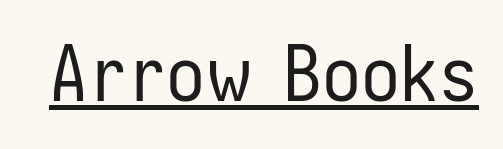
{"serif": "no", "italic": "no", "bold": "no", "weight": "regular", "width": "condensed", "stroke_contrast": "low", "x_height": "medium", "monospaced": "no", "underline": "yes", "letter_spacing": "normal", "letter_spacing_em": 0.0, "glyph_px": 78}
